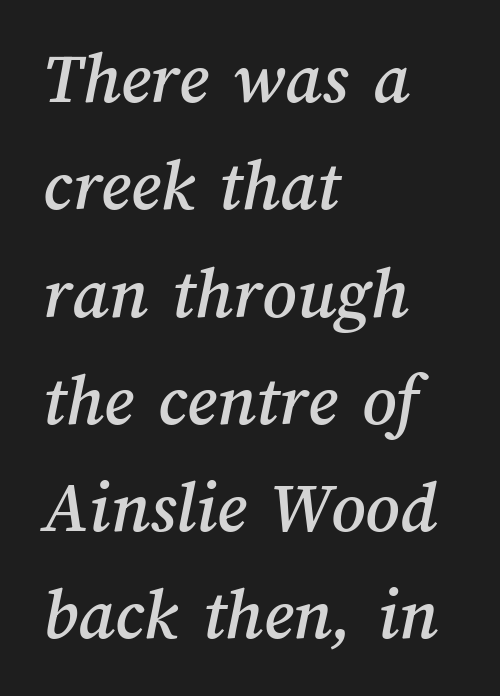
Q: Is the text underlined? A: No.
Q: How is the paragraph aligned? A: Left-aligned.
Q: Is the spacing between letters normal or unusually wide? A: Normal.
Q: Is the spacing between lines tight, normal or loose? A: Normal.
Q: Width (condensed, normal, or wide)? A: Normal.
Q: Stroke contrast? A: Medium.
Q: x-height? A: Medium.
Q: Monospaced? A: No.
